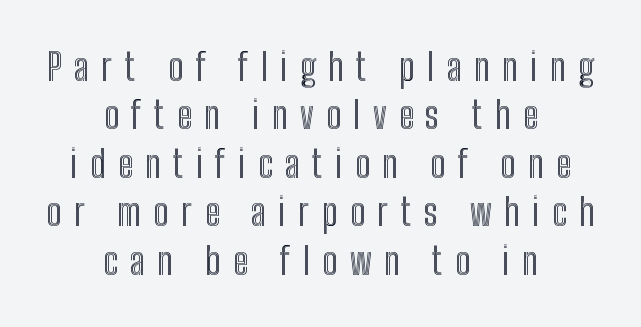
Display-style spreading of the glyphs; the letterfit is very open. The letters advance in unequal steps, a hallmark of proportional type. Decoration check: the copy has no underline. These lines were composed using upright roman letters. The line-height multiplier appears to be the usual default. Typeset on center — no edge is straight.
